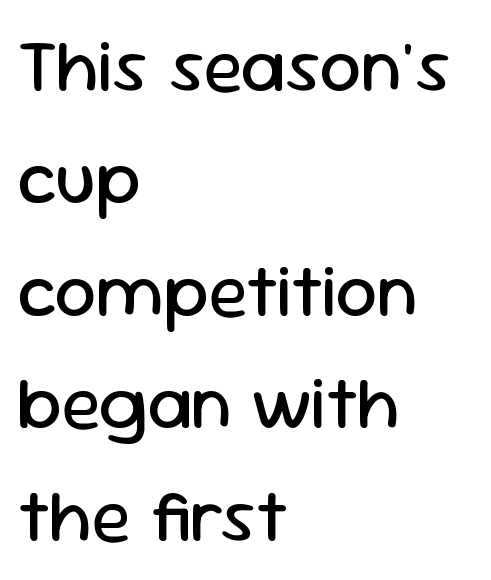
{"serif": "no", "italic": "no", "bold": "no", "weight": "regular", "width": "normal", "stroke_contrast": "low", "x_height": "medium", "monospaced": "no", "underline": "no", "align": "left", "line_spacing": "normal", "line_spacing_ratio": 1.52, "letter_spacing": "normal", "letter_spacing_em": 0.0, "glyph_px": 74}
